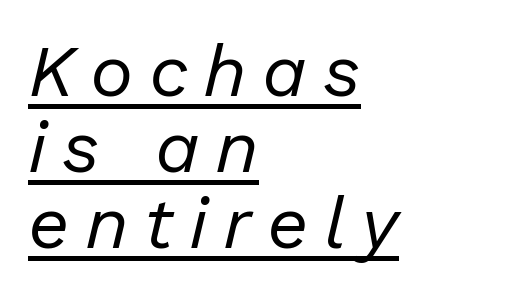
What stands out about the letter spacing? Its width — letters are far apart. Varying glyph widths throughout — classic text-font behaviour. Check the space under the baseline: a stroke is drawn there. The face looks like a standard text weight, possibly lighter. Baseline-to-baseline distance is barely more than the letter height.
